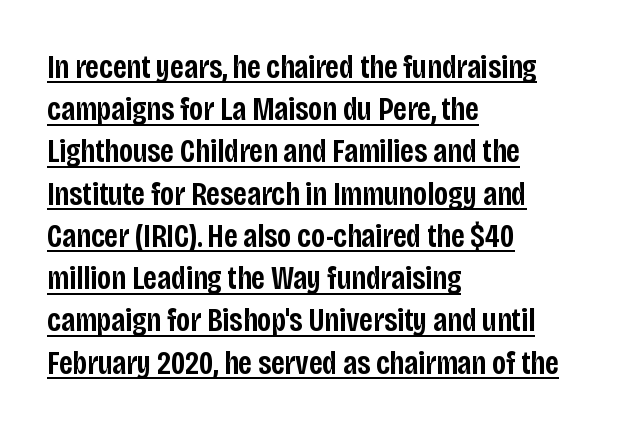
This sample keeps an unexceptional amount of space between lines. In terms of letterform style, serifs are entirely absent. Character widths vary here, with narrow letters taking less room than wide ones. Observe the ordinary spacing: letters are neighbours, not strangers. This rendering features underlined lettering. Horizontally, the lines are justified to the leading edge only.
